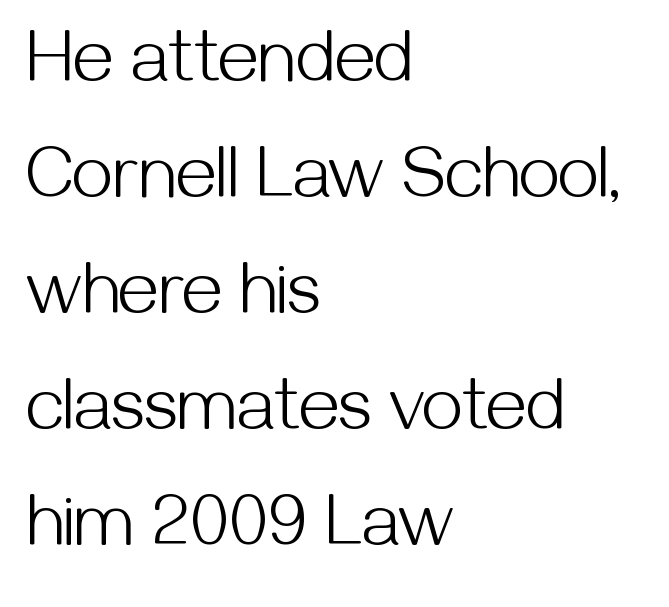
The image shows 73 px light sans-serif type, upright; set left-aligned, normal line spacing (1.59x), normal letter spacing, not underlined; medium stroke contrast and a medium x-height.
